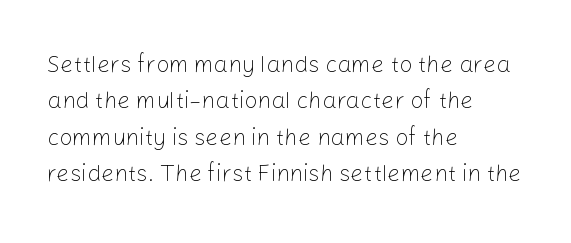
{"italic": "no", "bold": "no", "underline": "no", "align": "left", "line_spacing": "normal", "line_spacing_ratio": 1.58, "letter_spacing": "normal", "letter_spacing_em": 0.0, "glyph_px": 23}
